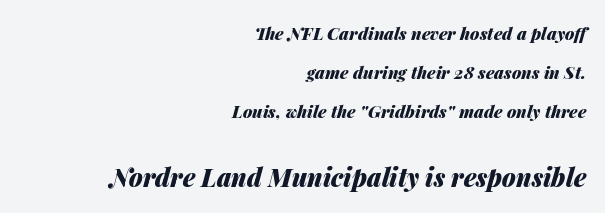
The image shows 25 px bold type, italic (leaning right); set right-aligned, loose line spacing (2.29x), normal letter spacing, not underlined; the second (bottom) block is 1.47x larger.
